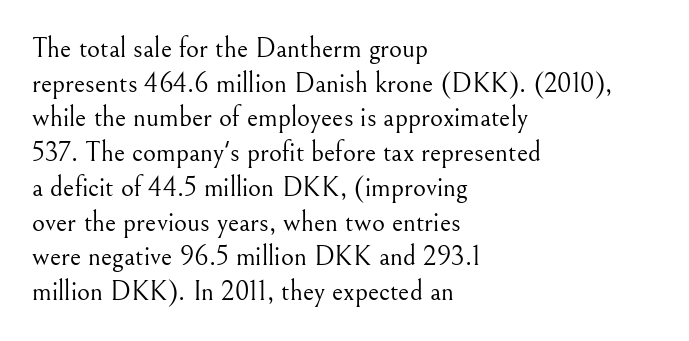
The image shows 28 px light serif type, upright; set left-aligned, line spacing 1.24x, normal letter spacing, not underlined; medium stroke contrast and a small x-height.
